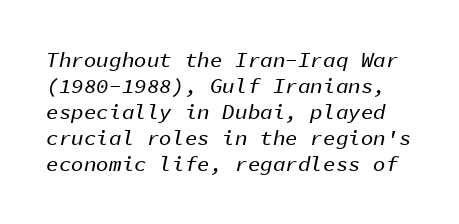
{"italic": "yes", "lean": "right", "slant_degrees": 11, "underline": "no", "line_spacing_ratio": 1.24, "letter_spacing": "normal", "letter_spacing_em": 0.0, "glyph_px": 21}
